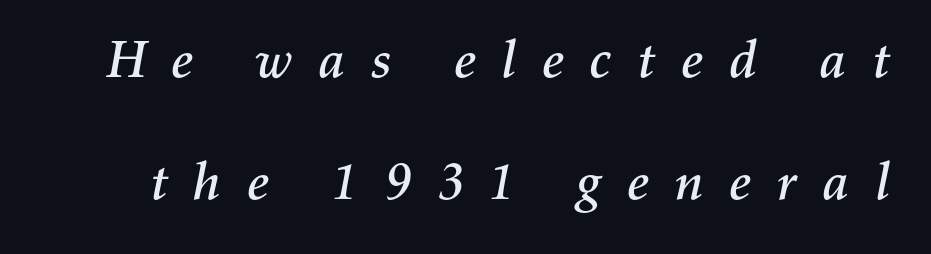
Q: Is the text italic (slanted)? A: Yes, it leans right by about 11 degrees.
Q: Is the text underlined? A: No.
Q: Is the spacing between letters normal or unusually wide? A: Unusually wide.
Q: Is the spacing between lines tight, normal or loose? A: Loose.
Q: Width (condensed, normal, or wide)? A: Normal.
Q: Stroke contrast? A: Medium.
Q: x-height? A: Medium.
Q: Monospaced? A: No.
